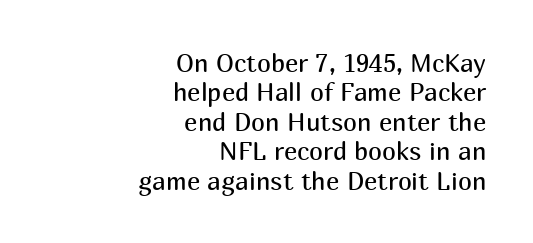
Q: Is the text bold? A: No.
Q: Is the text italic (slanted)? A: No, it is upright.
Q: Is the text underlined? A: No.
Q: How is the paragraph aligned? A: Right-aligned.
Q: Is the spacing between letters normal or unusually wide? A: Normal.
